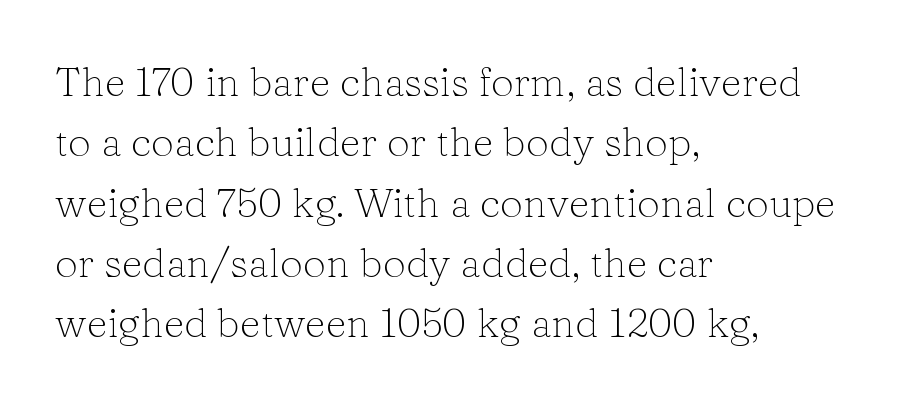
Counters stay open thanks to moderate or lighter strokes. The rag falls on the right side of this text block. Tall strokes in this sample are plumb rather than angled. Between one letter and the next there's only the usual sliver of space. Stroke terminals: seriffed. Character widths vary here, with narrow letters taking less room than wide ones.
